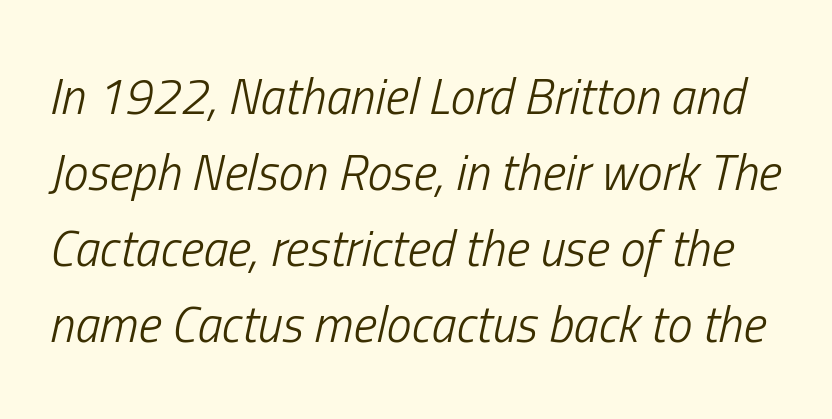
The image shows 50 px light, condensed type, italic (leaning right); set normal line spacing (1.52x), normal letter spacing, not underlined; low stroke contrast and a medium x-height.
